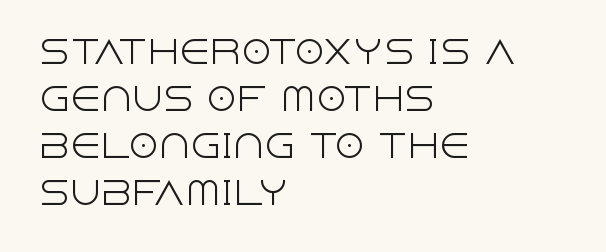
Serif or sans? Sans — the stroke terminals are bare. Weight: regular or lighter. No extra tracking has been applied to these lines. Looks like regular typesetting: each glyph gets only the width it needs. This sample is left-justified, so line endings fall wherever the words run out. The passage shown is not underscored anywhere.
